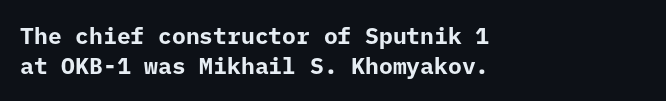
{"italic": "no", "bold": "yes", "underline": "no", "align": "left", "line_spacing": "normal", "line_spacing_ratio": 1.3, "letter_spacing": "normal", "letter_spacing_em": 0.0, "glyph_px": 23}
